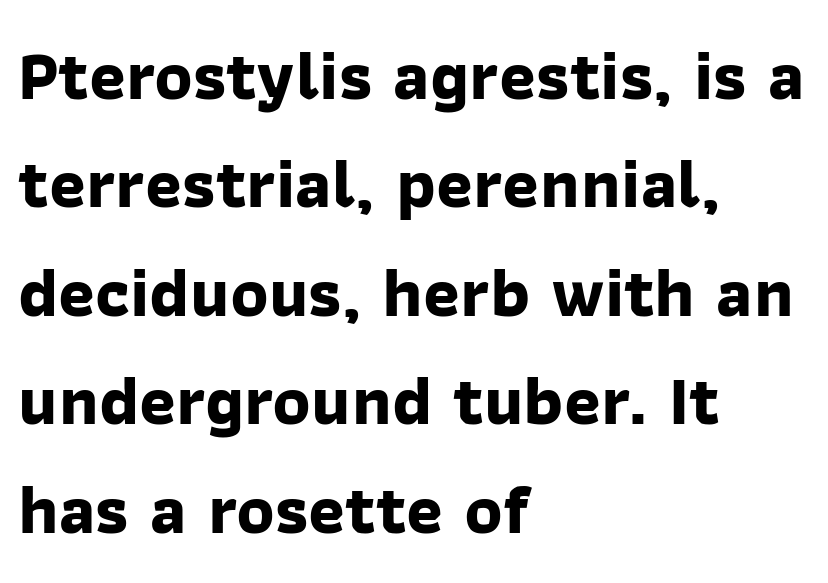
The image shows 70 px bold sans-serif type; set left-aligned, normal line spacing (1.55x), normal letter spacing, not underlined; low stroke contrast and a medium x-height.
